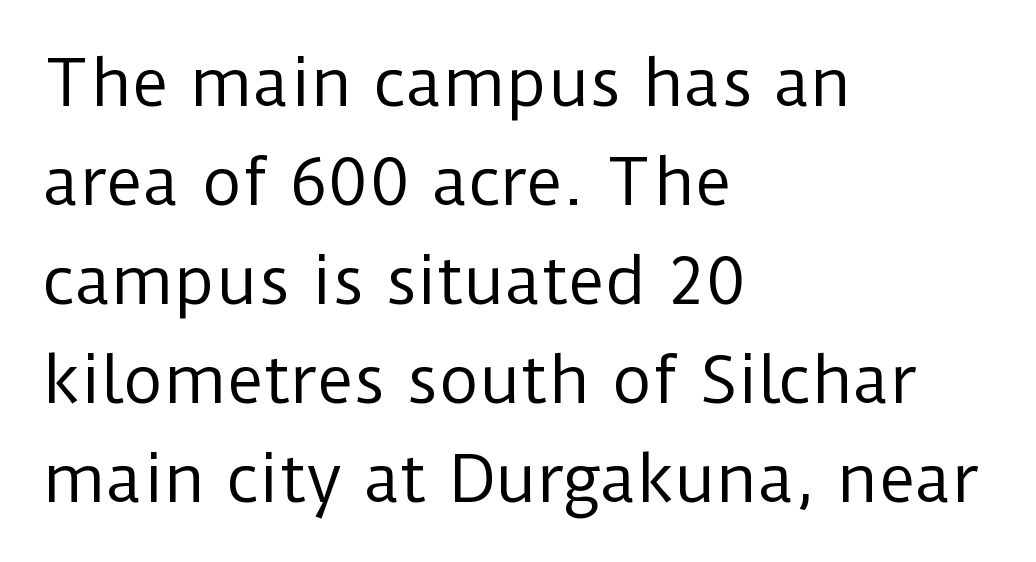
The image shows 63 px regular-weight sans-serif type, upright; set left-aligned, normal line spacing (1.57x), normal letter spacing, not underlined; low stroke contrast and a medium x-height.
